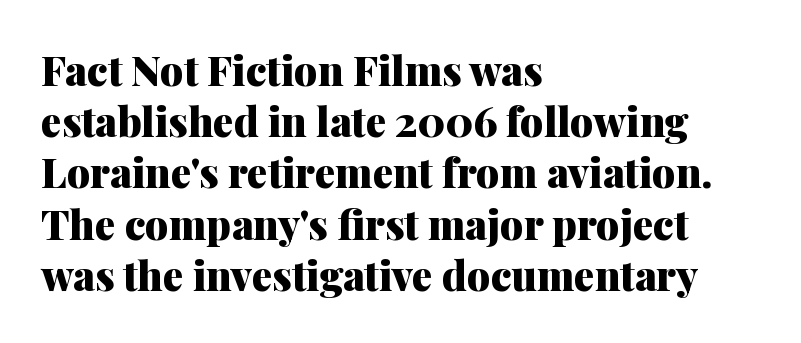
Little horizontal feet cap the strokes, marking this as serif type. Words appear dense and cohesive because spacing is normal. You can tell it's not italic because the verticals are truly vertical. Spacing verdict: proportional, widths tailored to each character. Casual observation: everything's shoved over to the left. The words here are not underlined.
